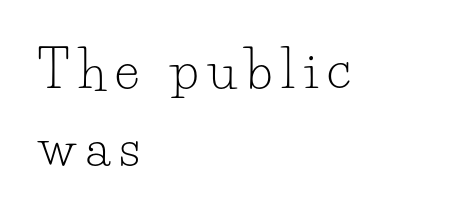
The image shows 51 px light serif type, upright; set left-aligned, normal line spacing (1.51x), not underlined; low stroke contrast and a small x-height.
